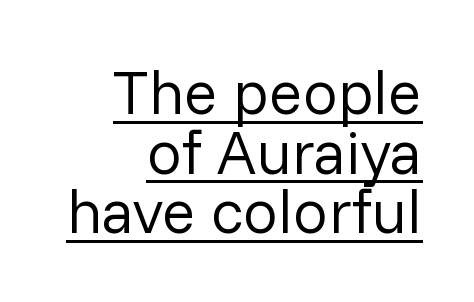
{"serif": "no", "italic": "no", "bold": "no", "weight": "regular", "width": "normal", "stroke_contrast": "low", "x_height": "medium", "monospaced": "no", "underline": "yes", "align": "right", "line_spacing": "tight", "line_spacing_ratio": 0.96, "letter_spacing": "normal", "letter_spacing_em": 0.0, "glyph_px": 62}
